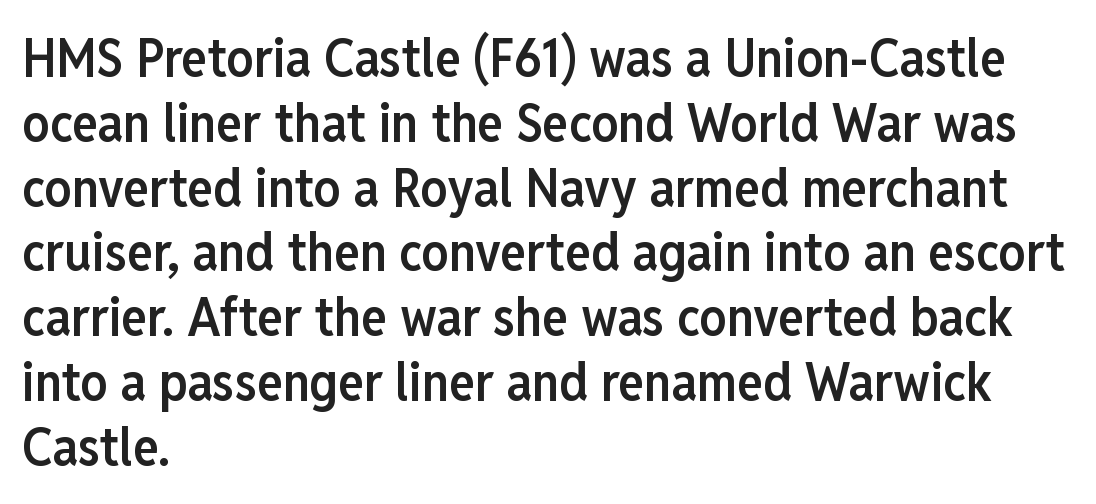
Q: Is the text bold? A: Semi-bold.
Q: Is the text italic (slanted)? A: No, it is upright.
Q: Is the typeface a serif or a sans-serif typeface? A: Sans-serif.
Q: Is the text underlined? A: No.
Q: How is the paragraph aligned? A: Left-aligned.
Q: Is the spacing between letters normal or unusually wide? A: Normal.
Q: Width (condensed, normal, or wide)? A: Condensed.
Q: Stroke contrast? A: Low.
Q: x-height? A: Medium.
Q: Monospaced? A: No.
